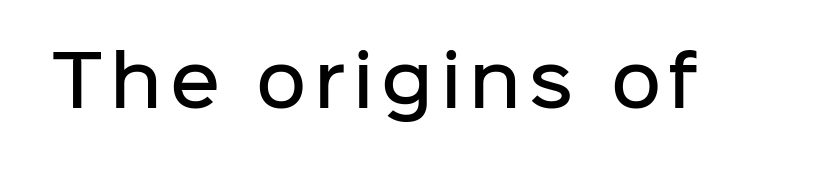
{"serif": "no", "italic": "no", "bold": "semi", "weight": "semibold", "width": "normal", "stroke_contrast": "low", "x_height": "medium", "monospaced": "no", "underline": "no", "glyph_px": 69}
